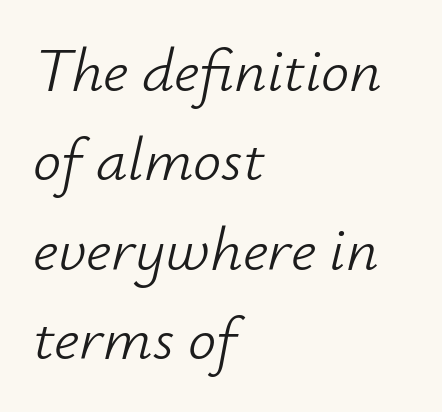
Q: Is the text bold? A: No.
Q: Is the text italic (slanted)? A: Yes, it leans right by about 12 degrees.
Q: Is the text underlined? A: No.
Q: How is the paragraph aligned? A: Left-aligned.
Q: Is the spacing between letters normal or unusually wide? A: Normal.
Q: Is the spacing between lines tight, normal or loose? A: Normal.
Q: Width (condensed, normal, or wide)? A: Normal.
Q: Stroke contrast? A: Low.
Q: x-height? A: Small.
Q: Monospaced? A: No.
